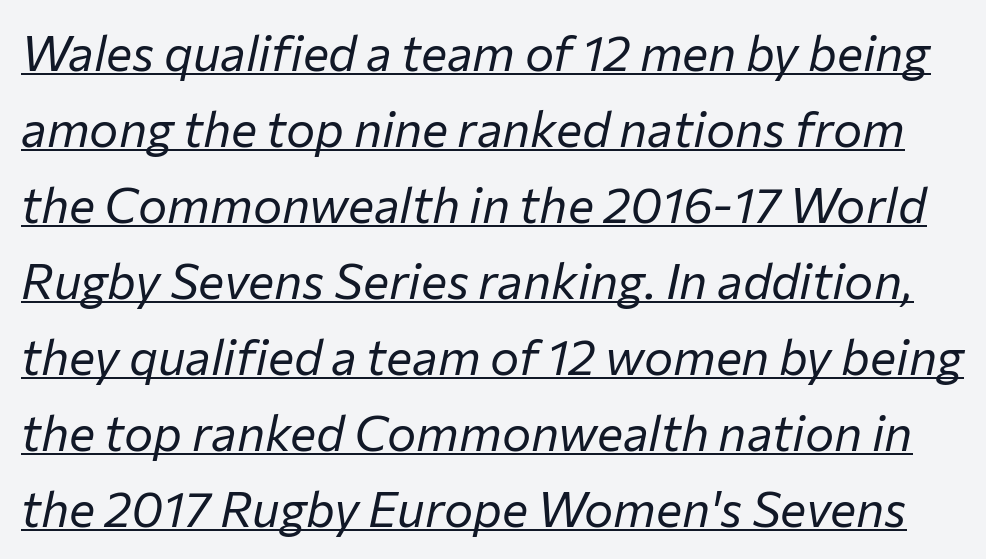
Q: Is the text bold? A: No.
Q: Is the text italic (slanted)? A: Yes, it leans right by about 12 degrees.
Q: Is the text underlined? A: Yes.
Q: Is the spacing between letters normal or unusually wide? A: Normal.
Q: Is the spacing between lines tight, normal or loose? A: Normal.
Q: Width (condensed, normal, or wide)? A: Normal.
Q: Stroke contrast? A: Low.
Q: x-height? A: Medium.
Q: Monospaced? A: No.
